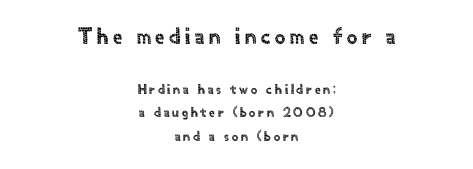
The image shows 23 px text type, upright; set centered, normal line spacing (1.67x), unusually wide letter spacing (+0.2 em), not underlined; the first (top) block is 1.64x larger.
